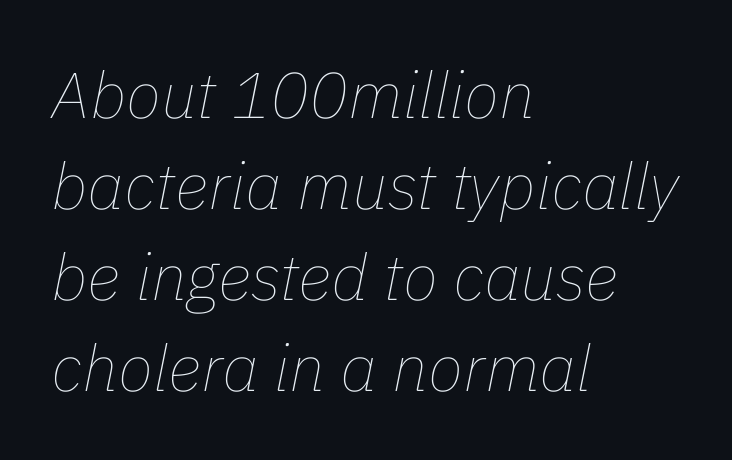
{"italic": "yes", "lean": "right", "slant_degrees": 11, "bold": "no", "weight": "thin", "width": "normal", "stroke_contrast": "low", "x_height": "medium", "monospaced": "no", "underline": "no", "align": "left", "line_spacing": "normal", "line_spacing_ratio": 1.4, "letter_spacing": "normal", "letter_spacing_em": 0.0, "glyph_px": 65}
